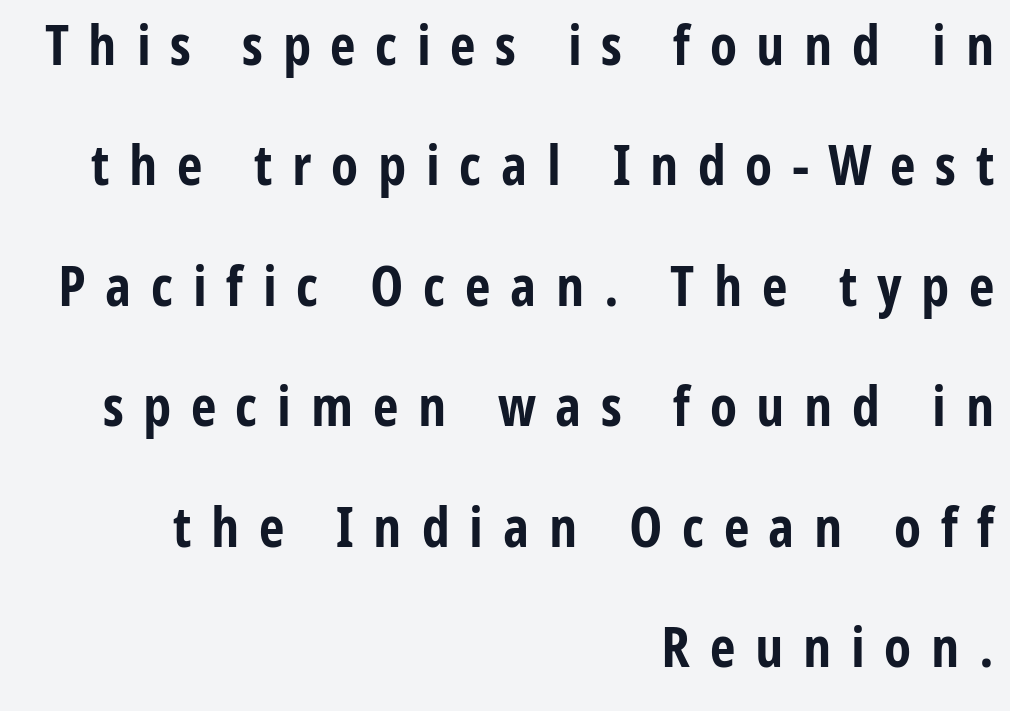
The lines in this sample share a right terminus and differ only in where they begin. Examine the stroke ends and you'll find no serifs. The words here are not underlined. Tracking here is generous; glyphs stand well apart from one another. Honestly, the rows look like they've been pulled way apart.
